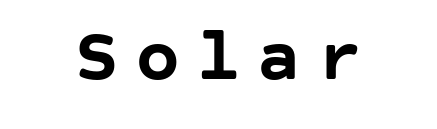
Type without underlining. Look at the stroke-to-counter ratio: heavy, a bold. Is the letter spacing exaggerated? Yes — the characters are pushed far apart. Reading down the block, each line starts at a different indent, mirrored at its end.
